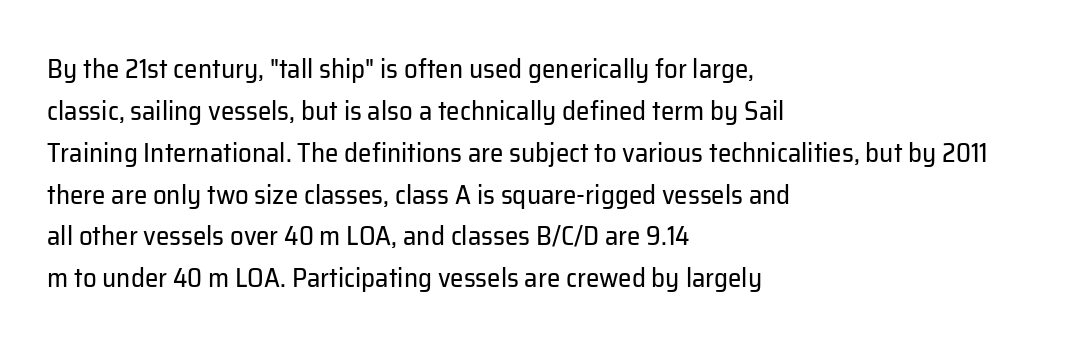
{"italic": "no", "bold": "no", "underline": "no", "align": "left", "line_spacing": "normal", "line_spacing_ratio": 1.55, "letter_spacing": "normal", "letter_spacing_em": 0.0, "glyph_px": 27}
